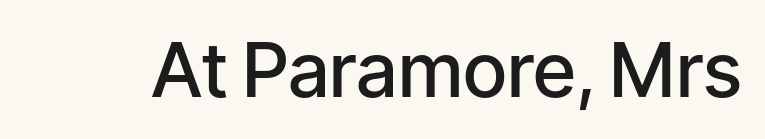
{"serif": "no", "italic": "no", "bold": "semi", "weight": "semibold", "width": "normal", "stroke_contrast": "low", "x_height": "medium", "monospaced": "no", "underline": "no", "letter_spacing": "normal", "letter_spacing_em": 0.0, "glyph_px": 76}
